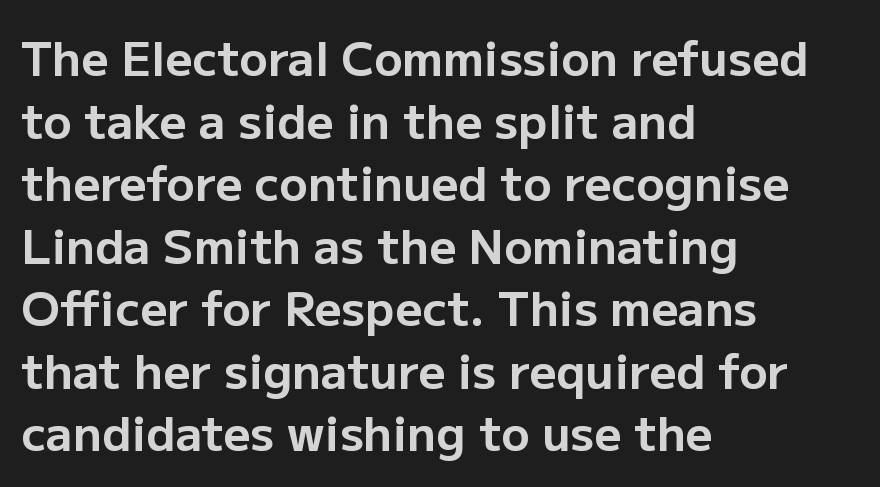
Q: Is the text bold? A: Yes.
Q: Is the text italic (slanted)? A: No, it is upright.
Q: Is the typeface a serif or a sans-serif typeface? A: Sans-serif.
Q: Is the text underlined? A: No.
Q: How is the paragraph aligned? A: Left-aligned.
Q: Is the spacing between letters normal or unusually wide? A: Normal.
Q: Is the spacing between lines tight, normal or loose? A: Normal.
Q: Width (condensed, normal, or wide)? A: Normal.
Q: Stroke contrast? A: Low.
Q: x-height? A: Medium.
Q: Monospaced? A: No.
